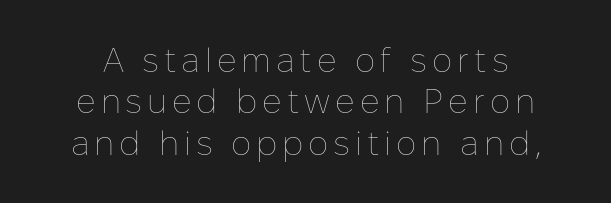
Q: Is the text bold? A: No.
Q: Is the text italic (slanted)? A: No, it is upright.
Q: Is the text underlined? A: No.
Q: Width (condensed, normal, or wide)? A: Normal.
Q: Stroke contrast? A: Low.
Q: x-height? A: Medium.
Q: Monospaced? A: No.
